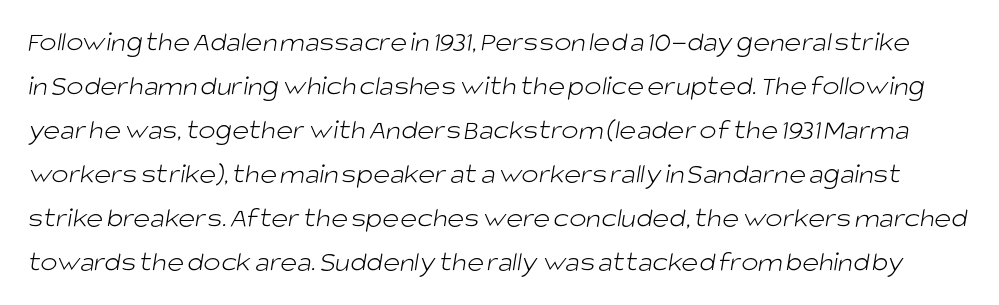
The image shows 29 px light sans-serif type; set normal line spacing (1.52x), normal letter spacing, not underlined; low stroke contrast and a large x-height.
